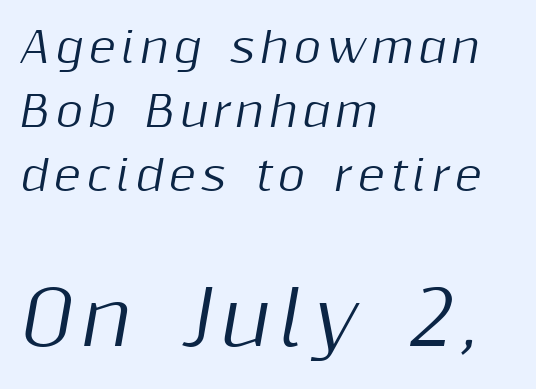
Q: Is the text italic (slanted)? A: Yes, it leans right by about 10 degrees.
Q: Is the text underlined? A: No.
Q: How is the paragraph aligned? A: Left-aligned.
Q: Is the spacing between lines tight, normal or loose? A: Normal.
Q: Which block of text is set in a larger size, the first (top) or the second (bottom)? A: The second (bottom) one.
Q: Width (condensed, normal, or wide)? A: Normal.
Q: Stroke contrast? A: Medium.
Q: x-height? A: Medium.
Q: Monospaced? A: No.
